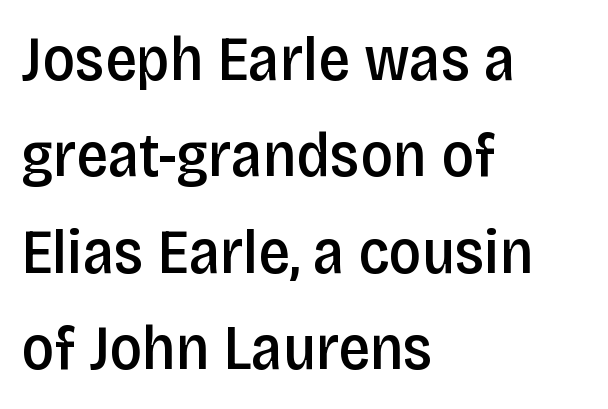
Q: Is the text bold? A: Semi-bold.
Q: Is the text italic (slanted)? A: No, it is upright.
Q: Is the typeface a serif or a sans-serif typeface? A: Sans-serif.
Q: Is the text underlined? A: No.
Q: How is the paragraph aligned? A: Left-aligned.
Q: Is the spacing between letters normal or unusually wide? A: Normal.
Q: Is the spacing between lines tight, normal or loose? A: Normal.
Q: Width (condensed, normal, or wide)? A: Condensed.
Q: Stroke contrast? A: Low.
Q: x-height? A: Large.
Q: Monospaced? A: No.
